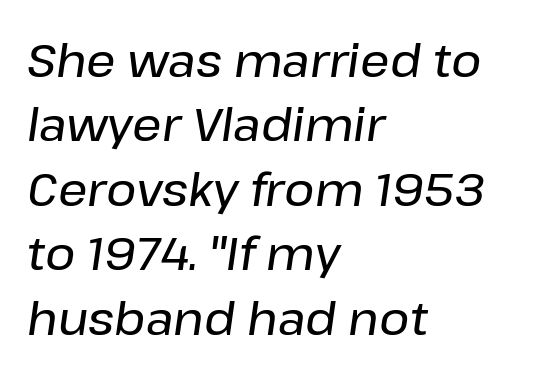
{"italic": "yes", "lean": "right", "slant_degrees": 8, "width": "normal", "stroke_contrast": "low", "x_height": "medium", "monospaced": "no", "underline": "no", "align": "left", "line_spacing": "normal", "line_spacing_ratio": 1.4, "letter_spacing": "normal", "letter_spacing_em": 0.0, "glyph_px": 46}
